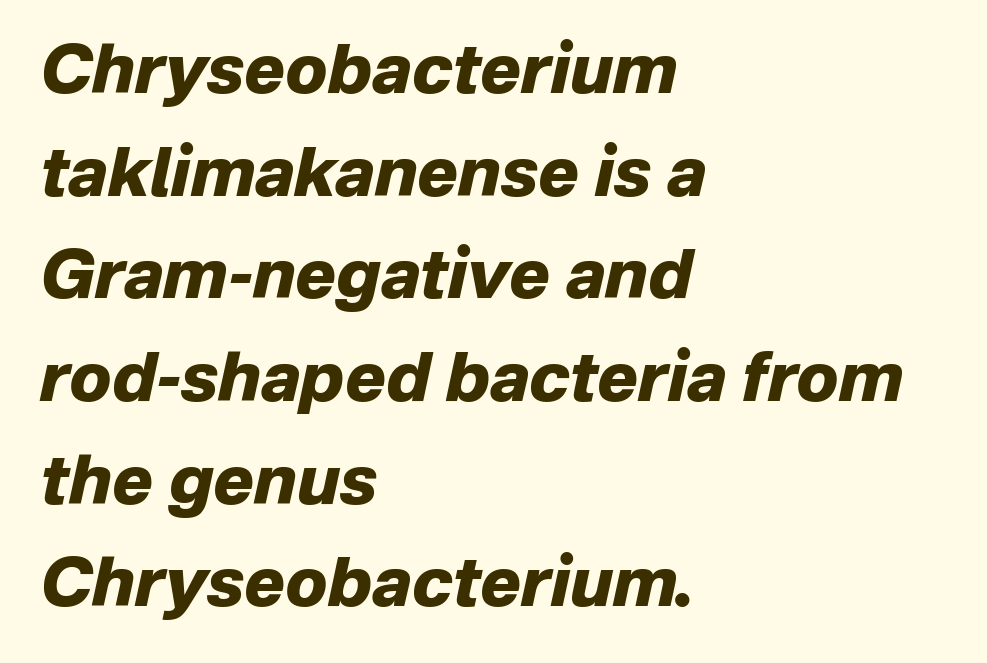
Q: Is the text bold? A: Yes.
Q: Is the text italic (slanted)? A: Yes, it leans right by about 12 degrees.
Q: Is the text underlined? A: No.
Q: How is the paragraph aligned? A: Left-aligned.
Q: Is the spacing between letters normal or unusually wide? A: Normal.
Q: Is the spacing between lines tight, normal or loose? A: Normal.
Q: Width (condensed, normal, or wide)? A: Normal.
Q: Stroke contrast? A: Low.
Q: x-height? A: Medium.
Q: Monospaced? A: No.
